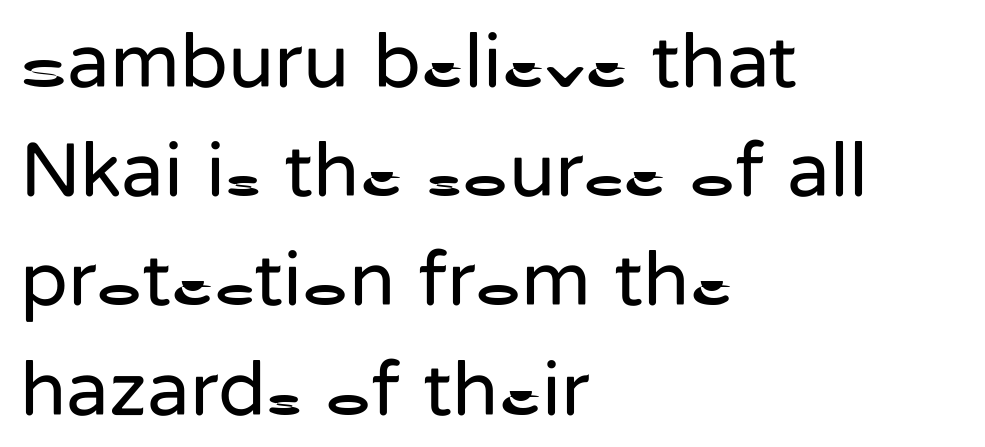
Q: Is the text bold? A: No.
Q: Is the text italic (slanted)? A: No, it is upright.
Q: Is the typeface a serif or a sans-serif typeface? A: Sans-serif.
Q: Is the text underlined? A: No.
Q: How is the paragraph aligned? A: Left-aligned.
Q: Is the spacing between letters normal or unusually wide? A: Normal.
Q: Is the spacing between lines tight, normal or loose? A: Normal.
Q: Width (condensed, normal, or wide)? A: Normal.
Q: Stroke contrast? A: Low.
Q: x-height? A: Medium.
Q: Monospaced? A: No.
